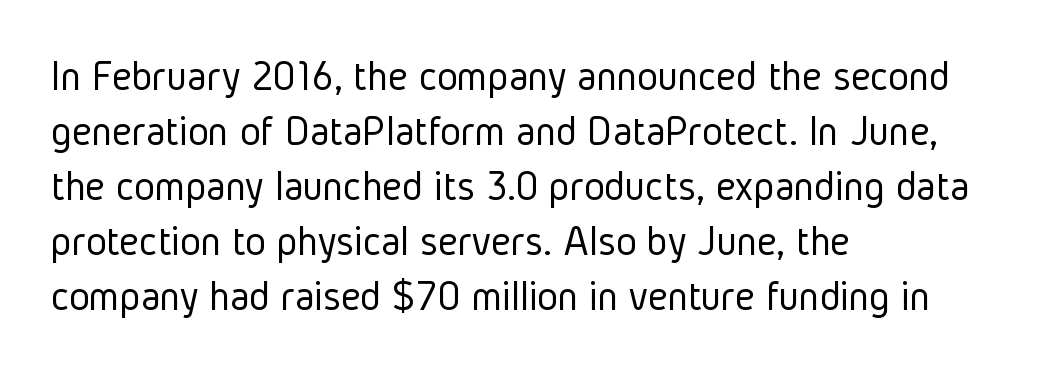
{"serif": "no", "italic": "no", "bold": "no", "weight": "light", "width": "condensed", "stroke_contrast": "low", "x_height": "medium", "monospaced": "no", "underline": "no", "align": "left", "line_spacing": "normal", "line_spacing_ratio": 1.25, "letter_spacing": "normal", "letter_spacing_em": 0.0, "glyph_px": 44}
